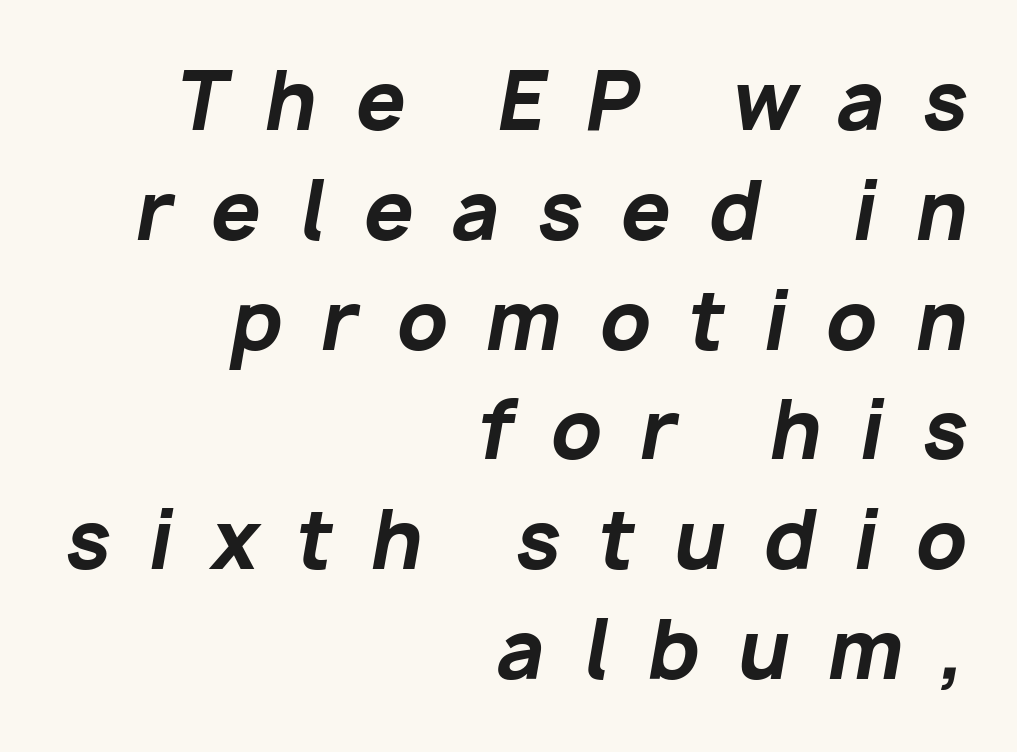
Line ends are locked; line starts wander. Evenly set lines give the paragraph a standard silhouette. You could only call the tracking loose — the letters float apart. Posture: slanted. No word sits above an underline. Varying glyph widths throughout — classic text-font behaviour.
